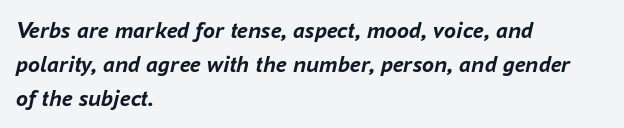
Q: Is the text bold? A: Yes.
Q: Is the text italic (slanted)? A: Yes, it leans right by about 16 degrees.
Q: Is the text underlined? A: No.
Q: How is the paragraph aligned? A: Left-aligned.
Q: Is the spacing between letters normal or unusually wide? A: Normal.
Q: Is the spacing between lines tight, normal or loose? A: Normal.
